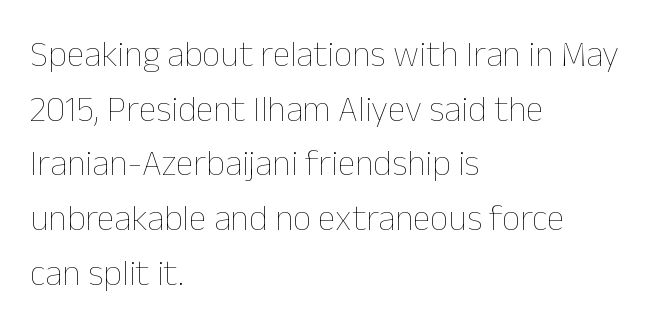
The string is rendered with underlining switched off. Each letter keeps its own natural width here, so spacing adapts to shape. This sample is left-justified, so line endings fall wherever the words run out. The vertical gap from one line to the next is medium.
